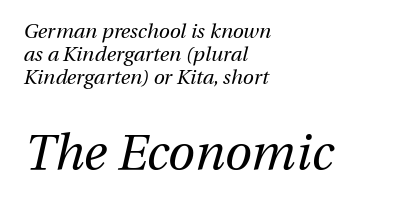
The image shows 49 px regular-weight type, italic (leaning right); set left-aligned, line spacing 1.16x, normal letter spacing, not underlined; the second (bottom) block is 2.45x larger; medium stroke contrast and a medium x-height.
